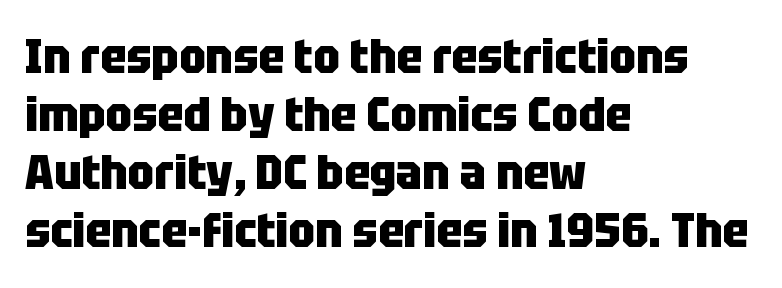
Caption: multi-line text, flush left, ragged right. Typographic density is high because the face is bold. The baseline area is clear. The glyphs in this specimen are sans serif. Is this a fixed-width face? No — the glyphs have proportional, varying widths. When letters stand straight like this, we call the style roman or upright.
